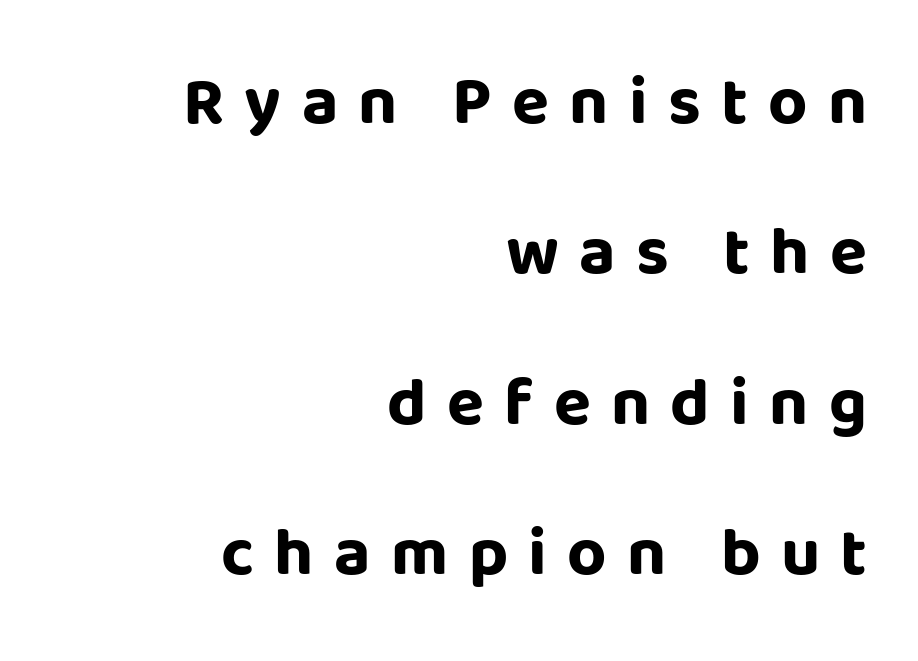
Q: Is the text bold? A: Yes.
Q: Is the text italic (slanted)? A: No, it is upright.
Q: Is the typeface a serif or a sans-serif typeface? A: Sans-serif.
Q: Is the text underlined? A: No.
Q: How is the paragraph aligned? A: Right-aligned.
Q: Is the spacing between letters normal or unusually wide? A: Unusually wide.
Q: Is the spacing between lines tight, normal or loose? A: Loose.
Q: Width (condensed, normal, or wide)? A: Normal.
Q: Stroke contrast? A: Low.
Q: x-height? A: Large.
Q: Monospaced? A: No.
